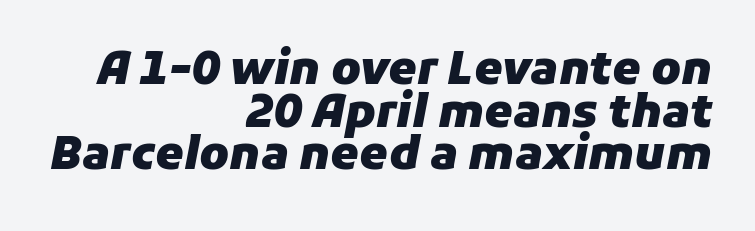
Spacing verdict: proportional, widths tailored to each character. The face used here has the dense, thick strokes of a bold. Compared with typical paragraphs, the rows here are closer together. Has an underline been added? It has not. Posture: slanted.
